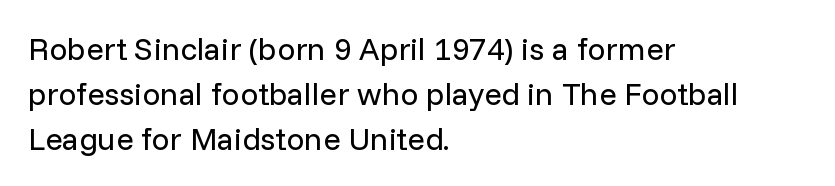
Q: Is the text bold? A: No.
Q: Is the text italic (slanted)? A: No, it is upright.
Q: Is the typeface a serif or a sans-serif typeface? A: Sans-serif.
Q: Is the text underlined? A: No.
Q: How is the paragraph aligned? A: Left-aligned.
Q: Is the spacing between letters normal or unusually wide? A: Normal.
Q: Is the spacing between lines tight, normal or loose? A: Normal.
Q: Width (condensed, normal, or wide)? A: Normal.
Q: Stroke contrast? A: Low.
Q: x-height? A: Medium.
Q: Monospaced? A: No.
